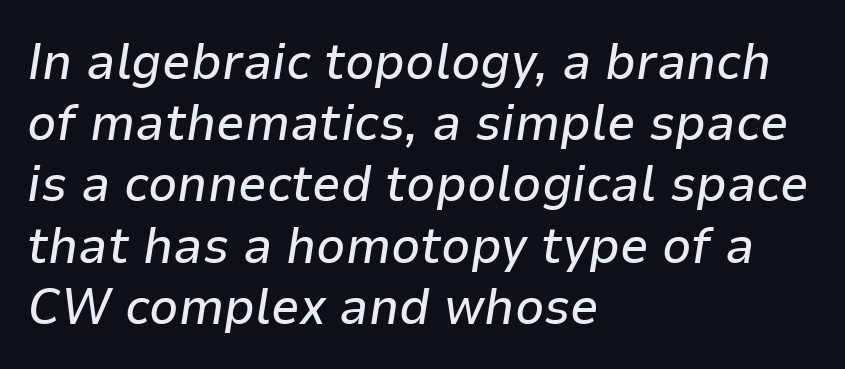
{"italic": "yes", "lean": "right", "slant_degrees": 9, "width": "normal", "stroke_contrast": "low", "x_height": "medium", "monospaced": "no", "underline": "no", "align": "left", "line_spacing_ratio": 1.2, "letter_spacing": "normal", "letter_spacing_em": 0.0, "glyph_px": 51}
